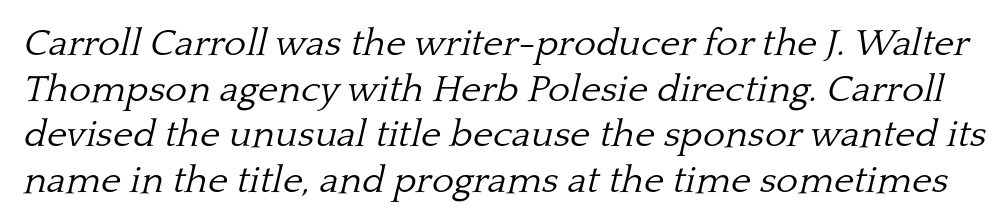
The image shows 38 px light serif type, italic (leaning right); set line spacing 1.2x, normal letter spacing, not underlined; low stroke contrast and a medium x-height.
